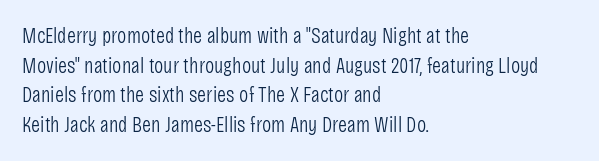
Unmarked baselines from the first word to the last. The designer left line spacing at the default. The rendering anchors every line to the left-hand side. The gaps between neighbouring characters are ordinary and unremarkable. The type sits square on the baseline with zero lean.
